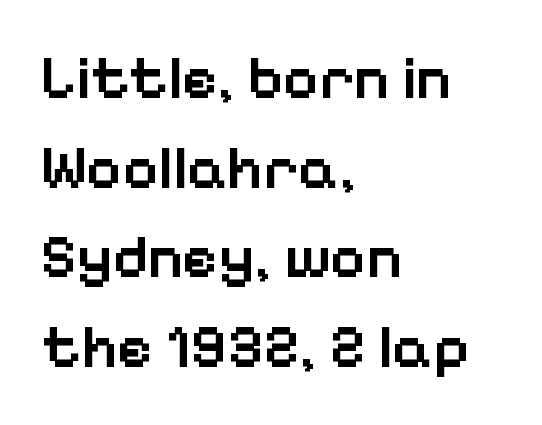
{"serif": "no", "italic": "no", "bold": "semi", "weight": "semibold", "width": "normal", "stroke_contrast": "low", "x_height": "medium", "monospaced": "no", "underline": "no", "align": "left", "line_spacing": "normal", "line_spacing_ratio": 1.47, "letter_spacing": "normal", "letter_spacing_em": 0.0, "glyph_px": 61}
